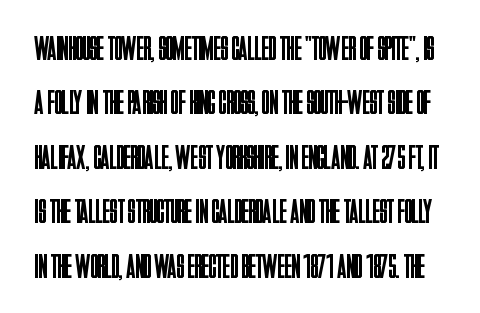
Q: Is the text bold? A: No.
Q: Is the text italic (slanted)? A: No, it is upright.
Q: Is the typeface a serif or a sans-serif typeface? A: Sans-serif.
Q: Is the text underlined? A: No.
Q: Is the spacing between letters normal or unusually wide? A: Normal.
Q: Is the spacing between lines tight, normal or loose? A: Normal.
Q: Width (condensed, normal, or wide)? A: Condensed.
Q: Stroke contrast? A: Low.
Q: x-height? A: Large.
Q: Monospaced? A: No.
